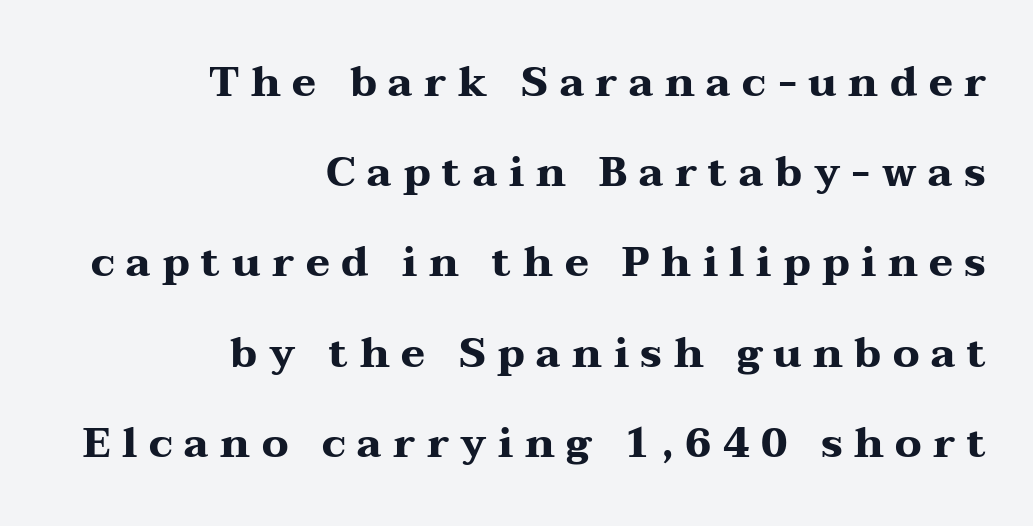
{"serif": "yes", "italic": "no", "bold": "yes", "weight": "heavy", "width": "wide", "stroke_contrast": "medium", "x_height": "medium", "monospaced": "no", "underline": "no", "align": "right", "line_spacing": "loose", "line_spacing_ratio": 2.2, "letter_spacing": "wide", "letter_spacing_em": 0.28, "glyph_px": 41}
